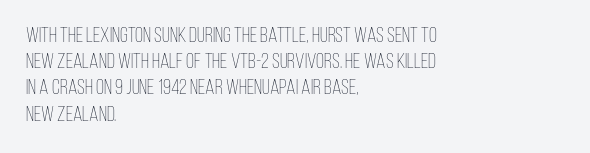
{"italic": "no", "bold": "no", "underline": "no", "align": "left", "line_spacing": "normal", "line_spacing_ratio": 1.25, "letter_spacing": "normal", "letter_spacing_em": 0.0, "glyph_px": 21}
